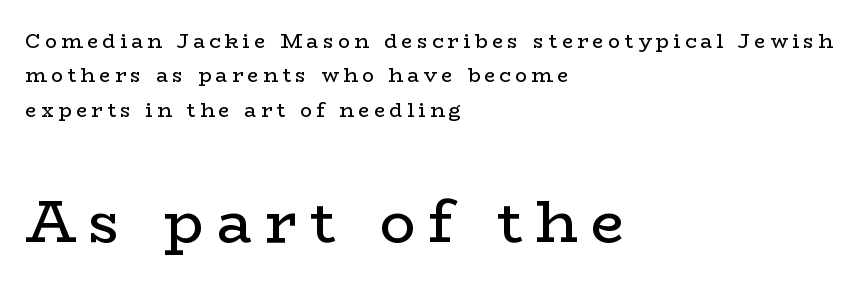
The image shows 59 px regular-weight, wide serif type, upright; set left-aligned, line spacing 1.72x, unusually wide letter spacing (+0.22 em), not underlined; the second (bottom) block is 2.95x larger; low stroke contrast and a medium x-height.
